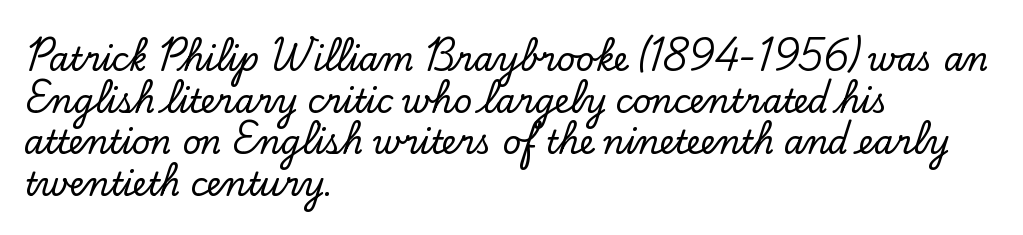
{"serif": "yes", "width": "normal", "stroke_contrast": "low", "x_height": "small", "monospaced": "no", "underline": "no", "align": "left", "line_spacing": "normal", "line_spacing_ratio": 1.3, "letter_spacing": "normal", "letter_spacing_em": 0.0, "glyph_px": 32}
